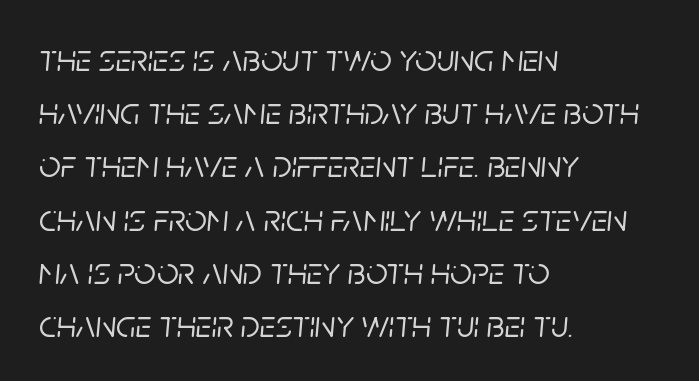
The image shows 38 px text type, italic (leaning right); set left-aligned, normal line spacing (1.4x), normal letter spacing, not underlined; low stroke contrast and a large x-height.
